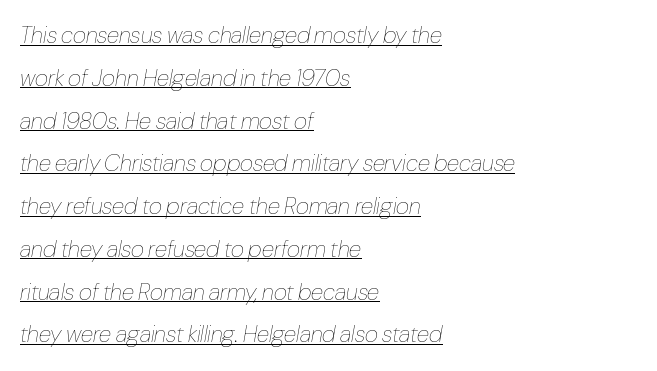
Q: Is the text bold? A: No.
Q: Is the text italic (slanted)? A: Yes, it leans right by about 10 degrees.
Q: Is the text underlined? A: Yes.
Q: How is the paragraph aligned? A: Left-aligned.
Q: Is the spacing between letters normal or unusually wide? A: Normal.
